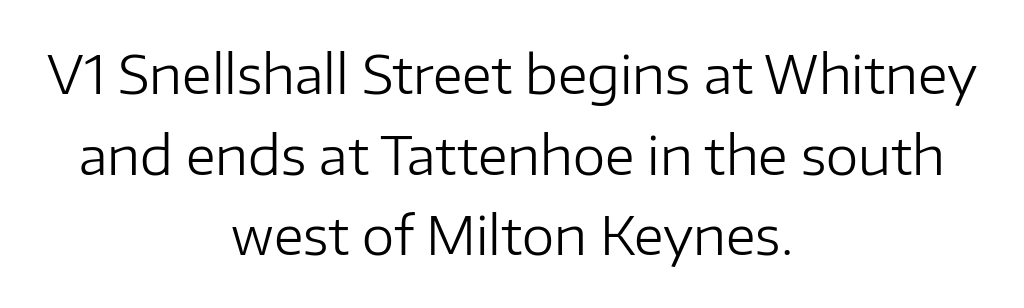
The image shows 52 px regular-weight sans-serif type, upright; set centered, normal line spacing (1.55x), normal letter spacing, not underlined; low stroke contrast and a medium x-height.
